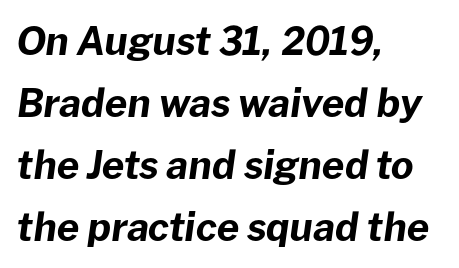
{"italic": "yes", "lean": "right", "slant_degrees": 8, "bold": "yes", "weight": "bold", "width": "normal", "stroke_contrast": "low", "x_height": "medium", "monospaced": "no", "underline": "no", "align": "left", "line_spacing": "normal", "line_spacing_ratio": 1.59, "letter_spacing": "normal", "letter_spacing_em": 0.0, "glyph_px": 39}
